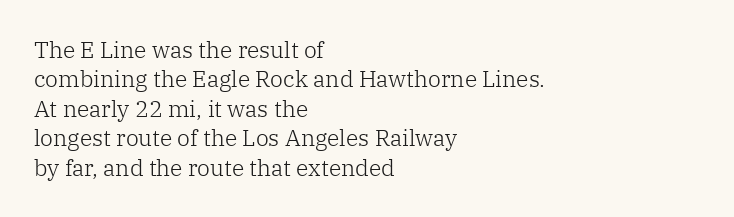
It's the straight-up-and-down kind of type. The face used here is rendered with its standard letterfit. The setting favours the left margin, as ordinary paragraphs usually do. This is not heavy type; no bold has been used. Interline gaps are of average width in this sample.
